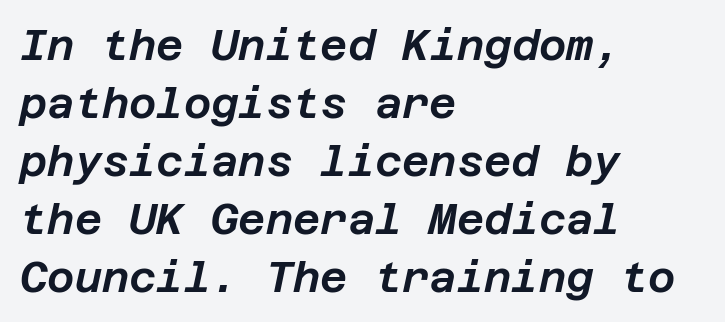
{"italic": "yes", "lean": "right", "slant_degrees": 12, "width": "normal", "stroke_contrast": "low", "x_height": "large", "underline": "no", "align": "left", "line_spacing": "normal", "line_spacing_ratio": 1.38, "letter_spacing": "normal", "letter_spacing_em": 0.0, "glyph_px": 42}
